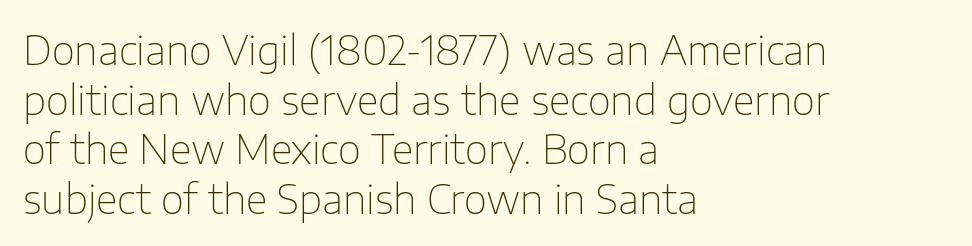
The image shows 40 px thin sans-serif type, upright; set left-aligned, line spacing 1.24x, normal letter spacing, not underlined; low stroke contrast and a medium x-height.
